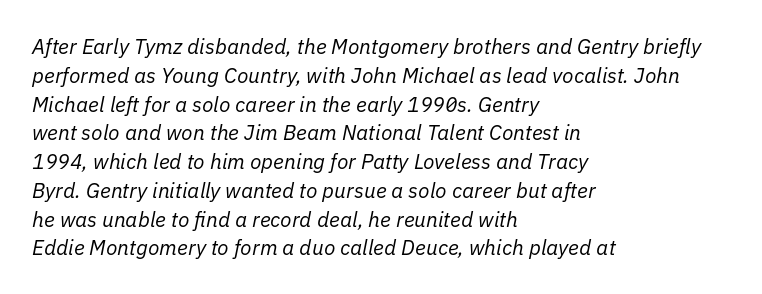
Look at the tracking — it's just the regular setting, nothing added. Decoration check: the copy has no underline. Think standard paragraph weight, or any step lighter than that. Is the type slanted? Yes — the strokes lean at a clear angle. One glance says typical: line gaps are just what's usual.
